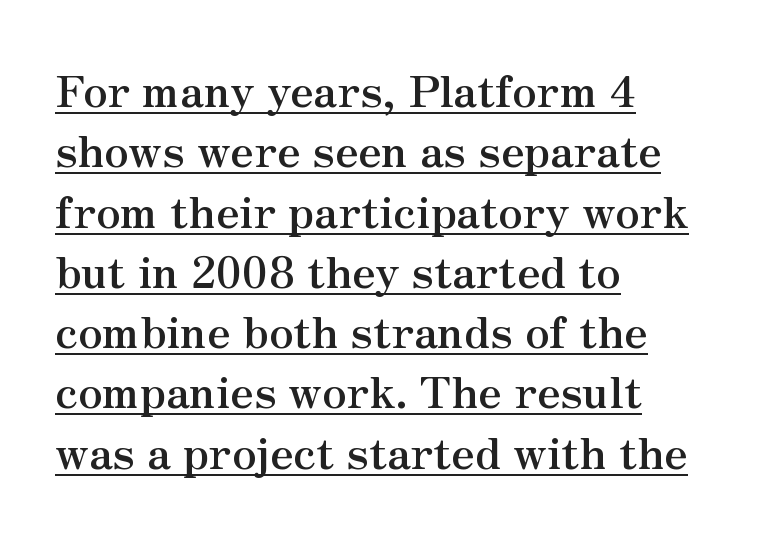
In CSS terms this would be text-align: left. Standard letterfit; no display-style spreading of the glyphs. Yep, those are serifs on the letters. Upright lettering throughout. The typesetter has applied underlining to the passage shown.
